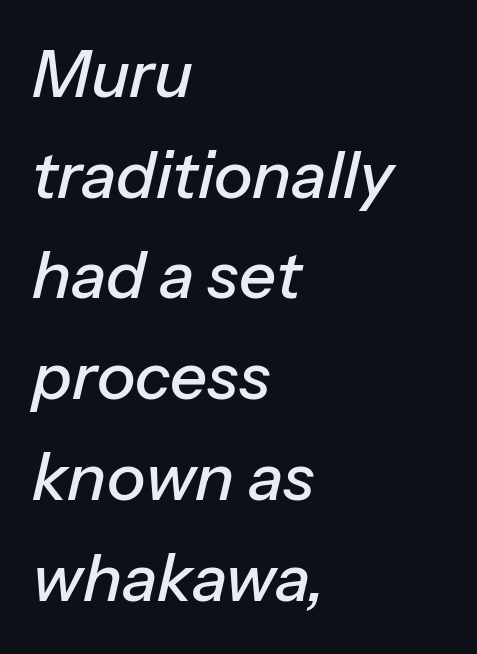
{"italic": "yes", "lean": "right", "slant_degrees": 13, "width": "normal", "stroke_contrast": "low", "x_height": "medium", "monospaced": "no", "underline": "no", "align": "left", "line_spacing": "normal", "line_spacing_ratio": 1.55, "letter_spacing": "normal", "letter_spacing_em": 0.0, "glyph_px": 65}
